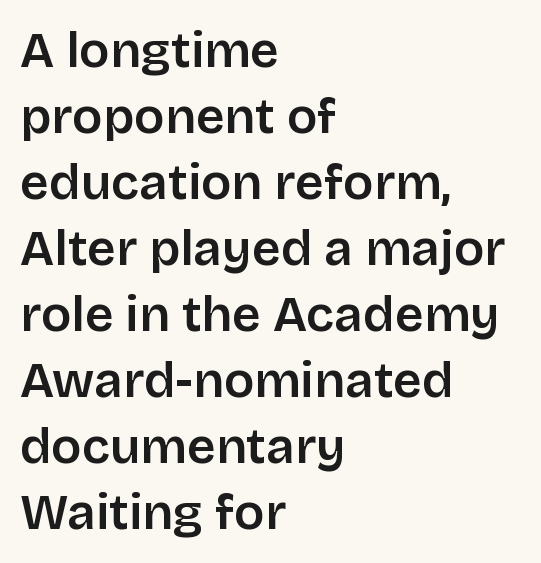
{"serif": "no", "italic": "no", "bold": "semi", "weight": "semibold", "width": "normal", "stroke_contrast": "low", "x_height": "large", "monospaced": "no", "underline": "no", "align": "left", "line_spacing": "normal", "line_spacing_ratio": 1.32, "letter_spacing": "normal", "letter_spacing_em": 0.0, "glyph_px": 50}
